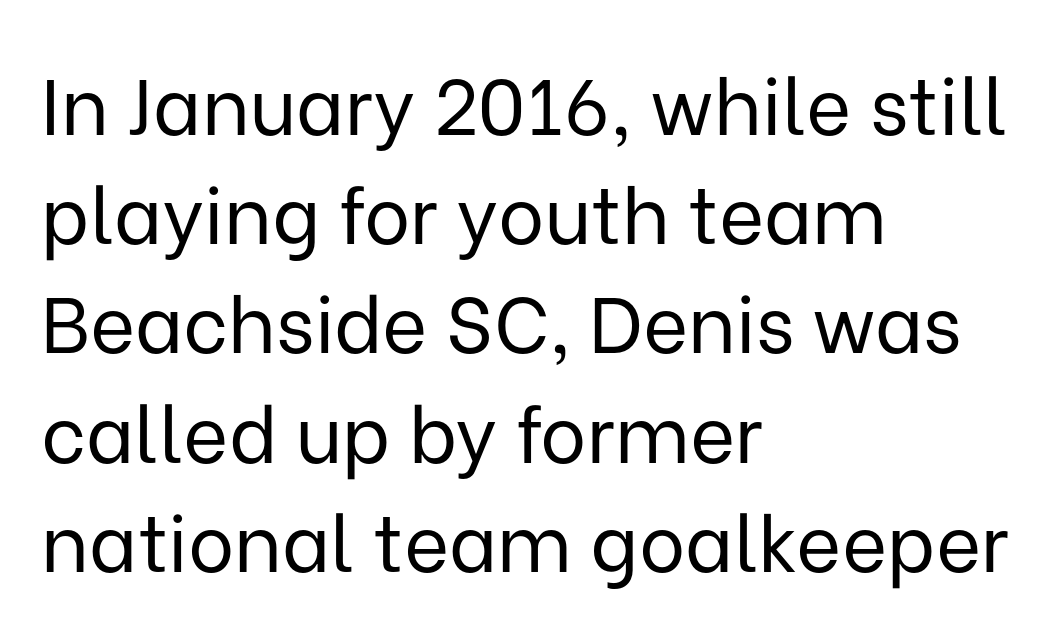
{"serif": "no", "italic": "no", "bold": "no", "weight": "regular", "width": "normal", "stroke_contrast": "low", "x_height": "medium", "monospaced": "no", "underline": "no", "align": "left", "line_spacing": "normal", "line_spacing_ratio": 1.4, "letter_spacing": "normal", "letter_spacing_em": 0.0, "glyph_px": 78}
